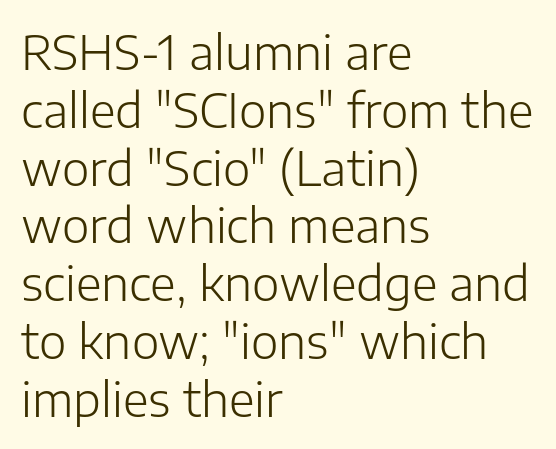
These lines are rendered in a variable-pitch font. Nothing sits at the stroke ends, so this counts as sans-serif. Letter spacing: default. Caption: multi-line text, flush left, ragged right. No heavy texture on the line: the type isn't bold. The specimen reads as upright at a glance.
